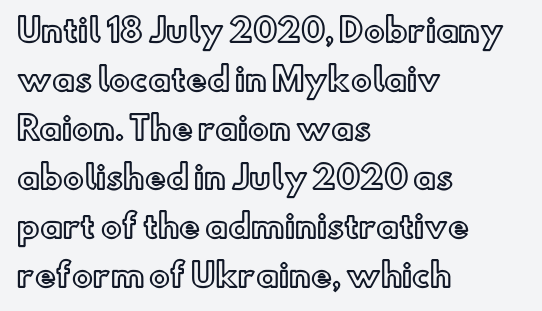
Q: Is the text italic (slanted)? A: No, it is upright.
Q: Is the text underlined? A: No.
Q: How is the paragraph aligned? A: Left-aligned.
Q: Is the spacing between letters normal or unusually wide? A: Normal.
Q: Is the spacing between lines tight, normal or loose? A: Normal.
Q: Width (condensed, normal, or wide)? A: Normal.
Q: x-height? A: Small.
Q: Monospaced? A: No.
